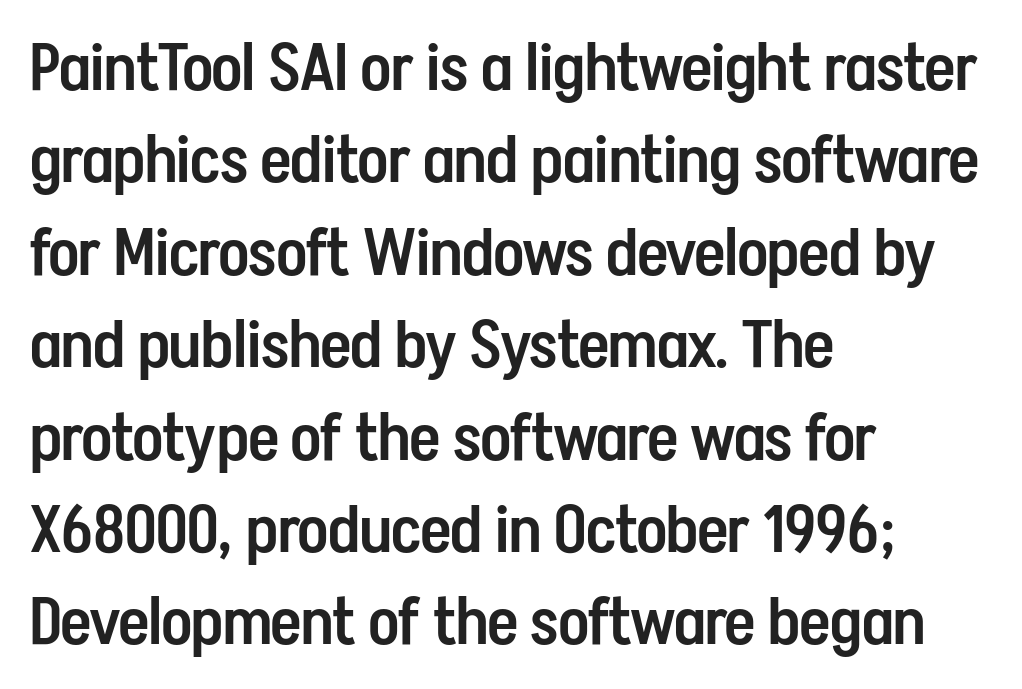
The image shows 66 px semibold, condensed sans-serif type, upright; set left-aligned, normal line spacing (1.4x), normal letter spacing, not underlined; low stroke contrast and a medium x-height.
